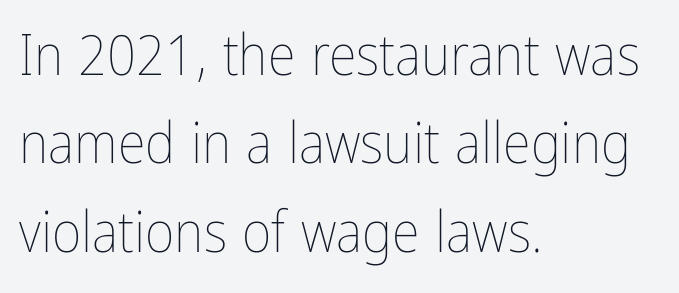
{"italic": "no", "bold": "no", "weight": "thin", "width": "condensed", "stroke_contrast": "low", "x_height": "medium", "monospaced": "no", "underline": "no", "align": "left", "line_spacing": "normal", "line_spacing_ratio": 1.55, "letter_spacing": "normal", "letter_spacing_em": 0.0, "glyph_px": 57}
